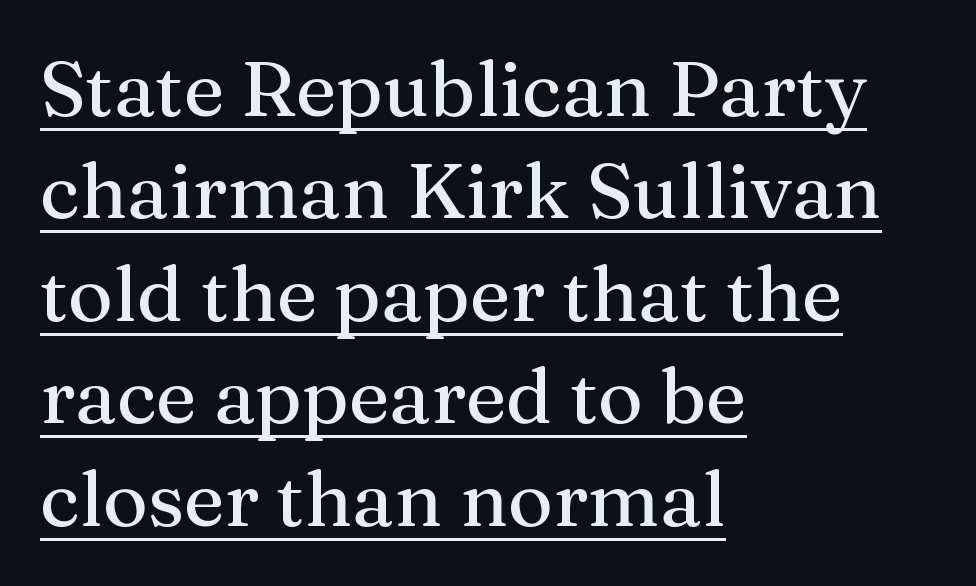
The image shows 77 px serif type, upright; set left-aligned, normal line spacing (1.33x), normal letter spacing, underlined; medium stroke contrast and a medium x-height.
